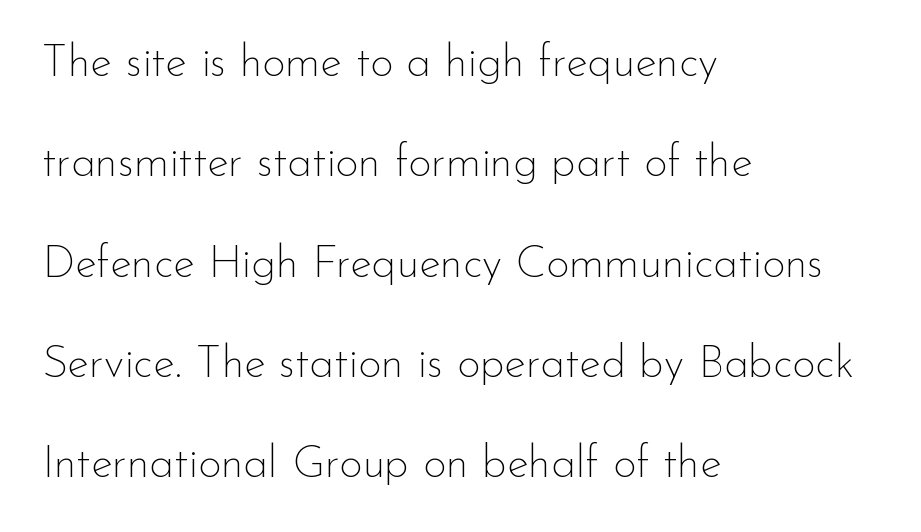
The image shows 45 px thin sans-serif type, upright; set left-aligned, loose line spacing (2.23x), normal letter spacing, not underlined; low stroke contrast and a small x-height.
